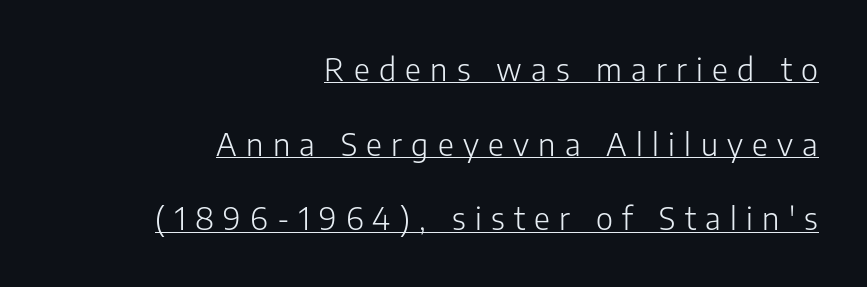
The text was rendered using a sans face with plain stroke endings. Teacher's note: observe the even right margin — that is flush-right alignment. Is the stroke heavy? The answer is a plain regular-or-lighter. Check the space under the baseline: a stroke is drawn there. Caption: expanded tracking, letters set apart.
